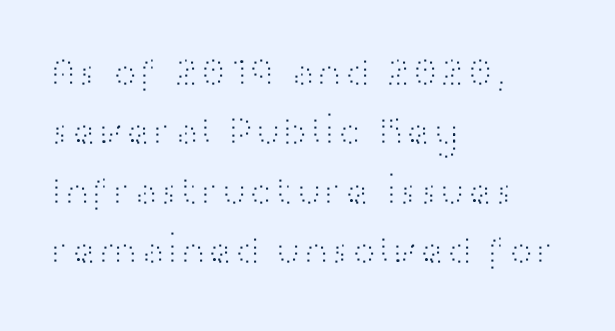
The lines in this sample share a left origin and differ only in where they stop. Upright lettering throughout. Vertical stems look standard width or narrower in stroke. The vertical gap from one line to the next is medium.
